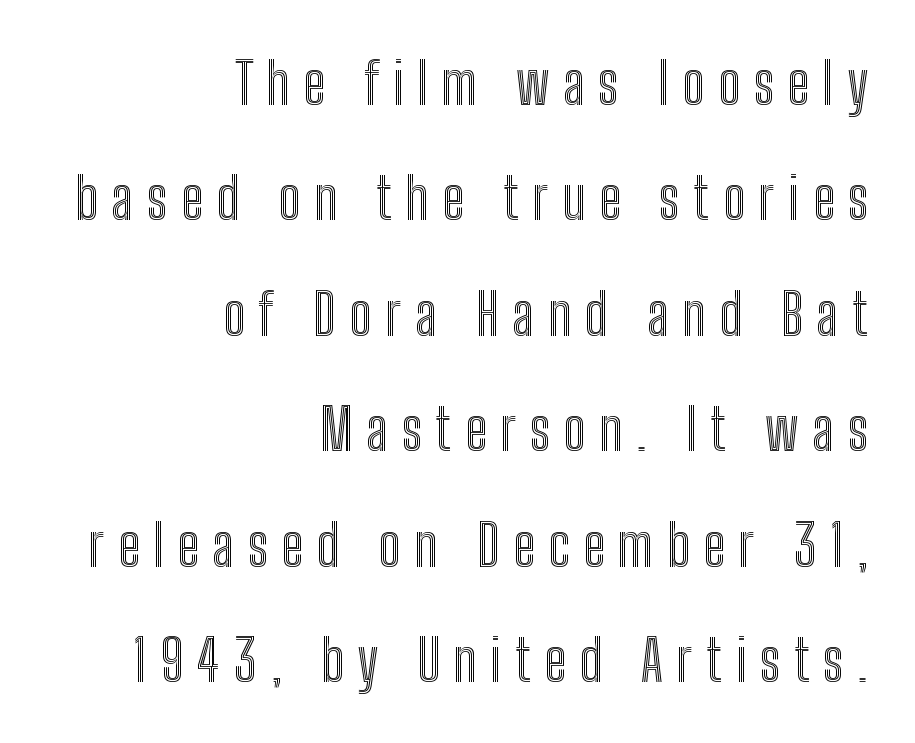
Every stem runs plumb, perpendicular to the baseline. The foot of each line stays bare and open. Spacing between characters has been opened up far beyond the box default. You could fit nearly another row in the gap between these rows.
